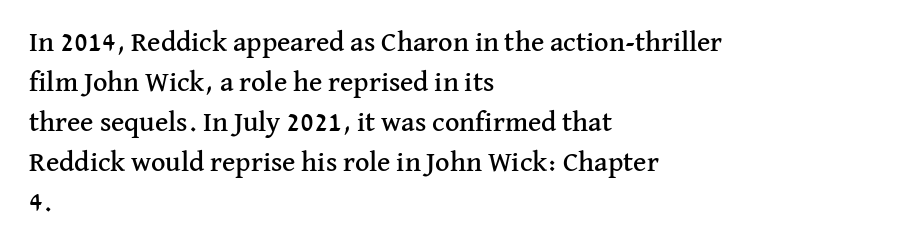
{"serif": "yes", "italic": "no", "width": "normal", "stroke_contrast": "medium", "x_height": "medium", "monospaced": "no", "underline": "no", "align": "left", "line_spacing": "normal", "line_spacing_ratio": 1.43, "letter_spacing": "normal", "letter_spacing_em": 0.0, "glyph_px": 28}
